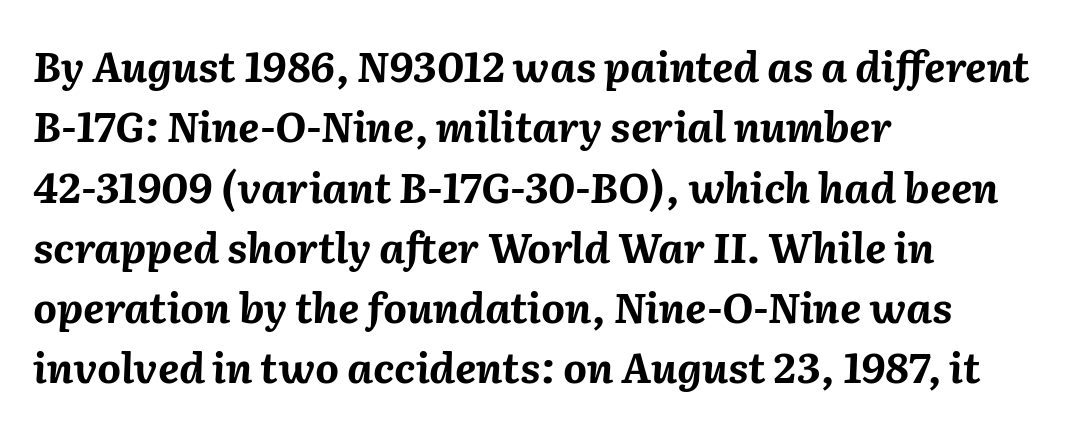
The type is set solid horizontally, with unmodified tracking. The face used here is proportionally spaced, like ordinary book or web type. How would I describe the line gaps? Plain and ordinary. In CSS terms this would be text-align: left. Rendered with sloped, italic letterforms.
